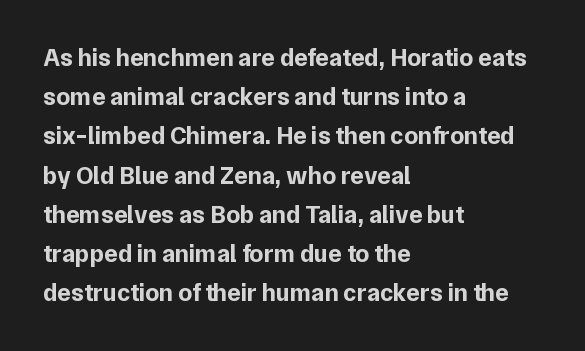
Q: Is the text bold? A: Yes.
Q: Is the text italic (slanted)? A: No, it is upright.
Q: Is the text underlined? A: No.
Q: How is the paragraph aligned? A: Left-aligned.
Q: Is the spacing between letters normal or unusually wide? A: Normal.
Q: Is the spacing between lines tight, normal or loose? A: Normal.
